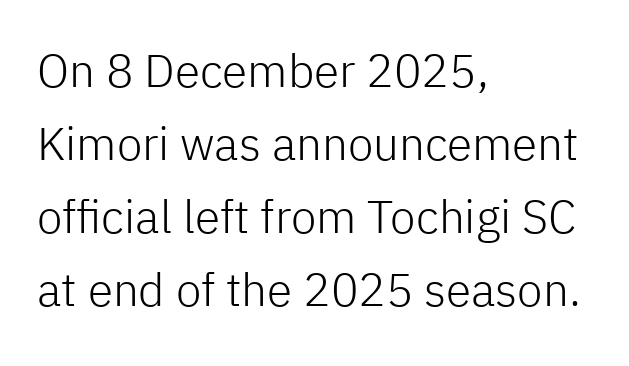
The image shows 46 px light sans-serif type, upright; set left-aligned, normal line spacing (1.59x), normal letter spacing, not underlined; low stroke contrast and a medium x-height.
